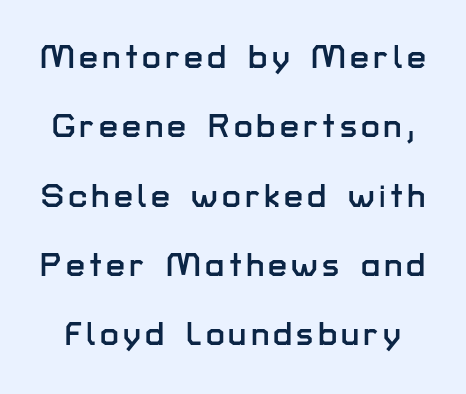
{"serif": "no", "italic": "no", "width": "normal", "stroke_contrast": "low", "x_height": "medium", "monospaced": "no", "underline": "no", "line_spacing": "loose", "line_spacing_ratio": 2.04, "glyph_px": 34}
